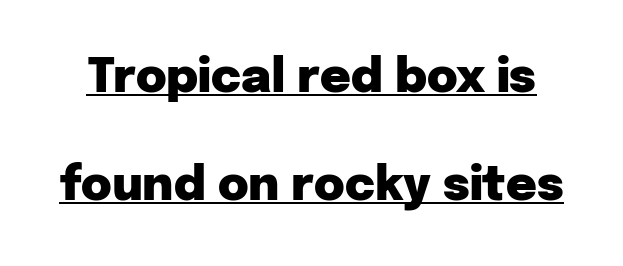
Q: Is the text bold? A: Yes.
Q: Is the text italic (slanted)? A: No, it is upright.
Q: Is the typeface a serif or a sans-serif typeface? A: Sans-serif.
Q: Is the text underlined? A: Yes.
Q: Is the spacing between letters normal or unusually wide? A: Normal.
Q: Is the spacing between lines tight, normal or loose? A: Loose.
Q: Width (condensed, normal, or wide)? A: Normal.
Q: Stroke contrast? A: Low.
Q: x-height? A: Medium.
Q: Monospaced? A: No.
